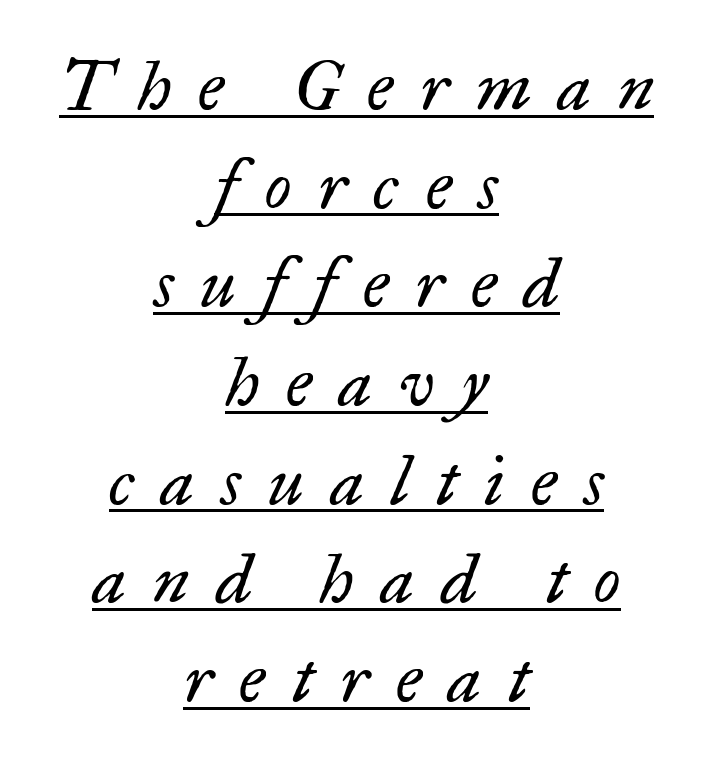
Think of a printed novel: that variable character pitch is what you see here. The vertical gap from one line to the next is medium. The letterforms stand isolated, each surrounded by extra space. Where is the straight margin? There isn't one; the lines are centered.
